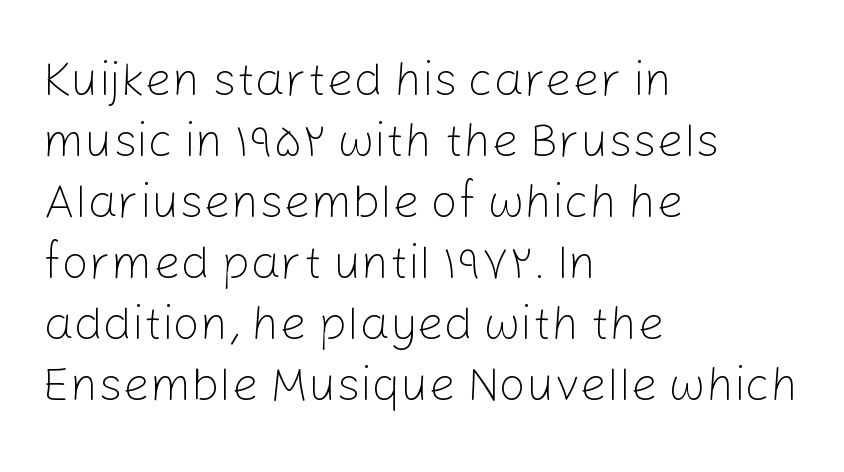
Check where the strokes stop: nothing finishes them off — pure sans. Caption: face not bold, strokes unweighted. The lines sit at an ordinary, default distance from one another. The font's upright variant was chosen for this text. Left-aligned paragraph, ragged on the right. Descenders are the only things crossing below the line.
